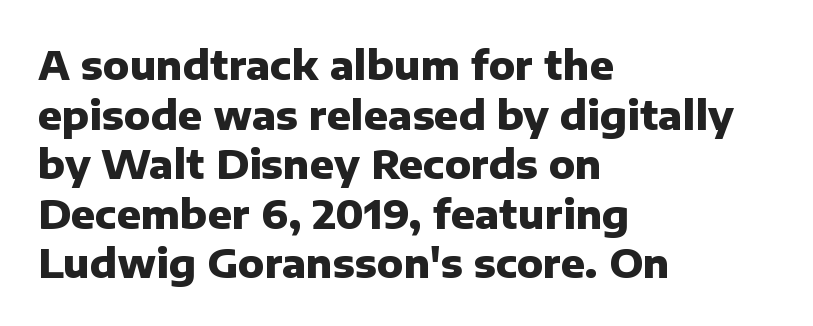
{"serif": "no", "italic": "no", "bold": "yes", "weight": "heavy", "width": "normal", "stroke_contrast": "low", "x_height": "medium", "monospaced": "no", "underline": "no", "align": "left", "line_spacing_ratio": 1.24, "letter_spacing": "normal", "letter_spacing_em": 0.0, "glyph_px": 40}
